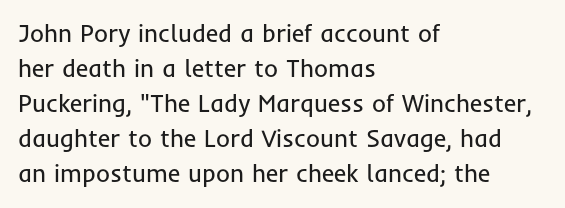
{"italic": "no", "bold": "no", "underline": "no", "align": "left", "line_spacing": "normal", "line_spacing_ratio": 1.46, "letter_spacing": "normal", "letter_spacing_em": 0.0, "glyph_px": 24}
